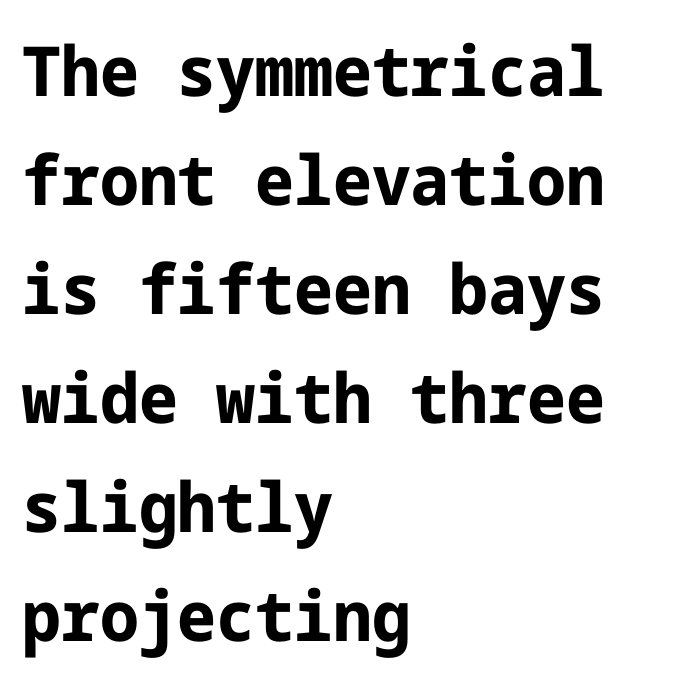
{"serif": "no", "italic": "no", "bold": "yes", "weight": "bold", "width": "normal", "stroke_contrast": "low", "x_height": "medium", "underline": "no", "align": "left", "line_spacing": "normal", "line_spacing_ratio": 1.58, "letter_spacing": "normal", "letter_spacing_em": 0.0, "glyph_px": 69}
